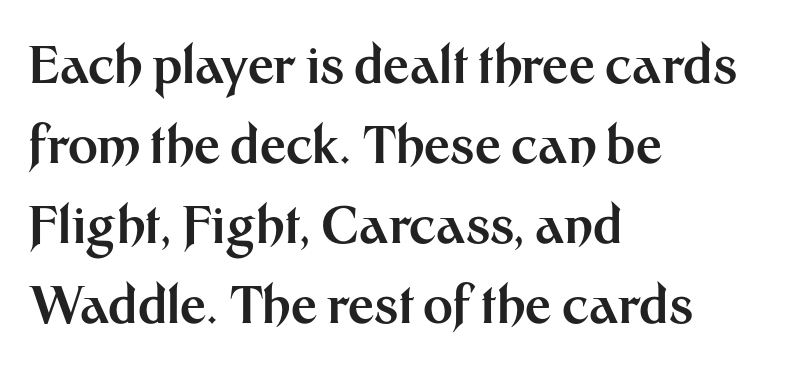
The image shows 51 px bold sans-serif type, upright; set left-aligned, normal line spacing (1.57x), normal letter spacing, not underlined; medium stroke contrast and a medium x-height.
